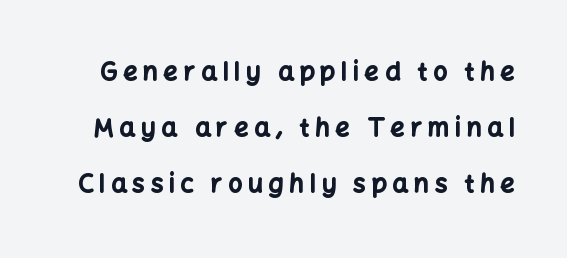
The image shows 25 px bold type, upright; set loose line spacing (2.24x), unusually wide letter spacing (+0.23 em), not underlined.
